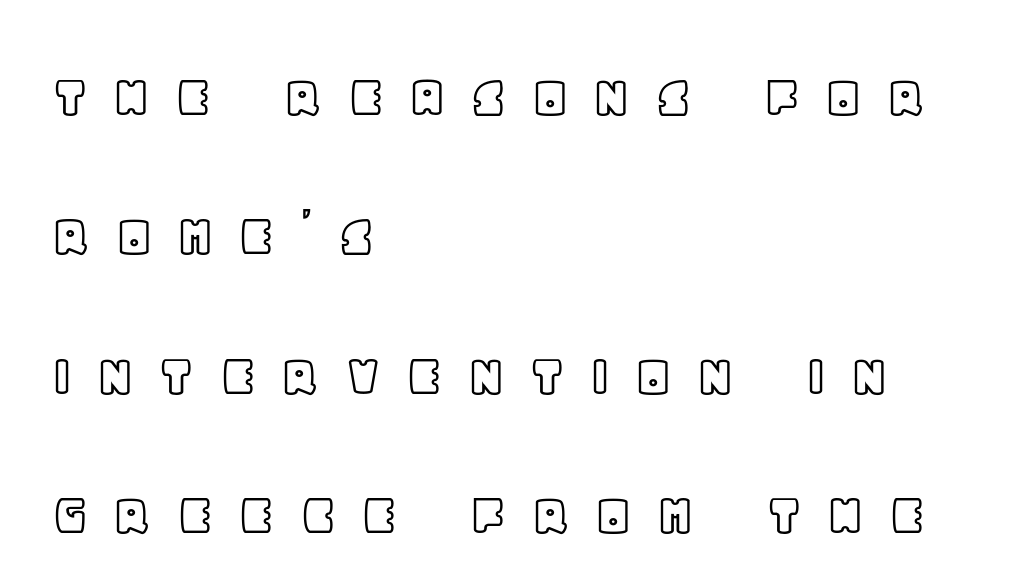
Display-style spreading of the glyphs; the letterfit is very open. The designer dialed line spacing up above the default. Compared with a centered layout, this one pins lines to the left instead. Varying glyph widths throughout — classic text-font behaviour.
